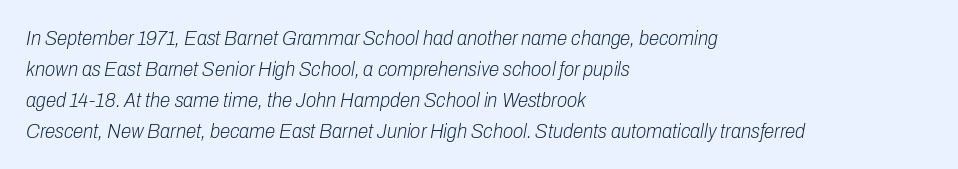
The image shows 21 px text type, italic (leaning right); set left-aligned, normal line spacing (1.47x), normal letter spacing, not underlined.
